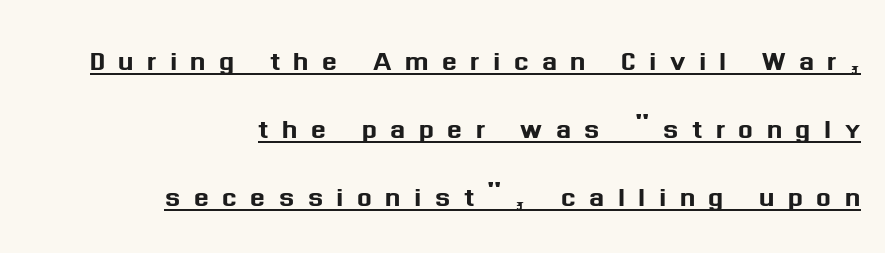
Q: Is the text italic (slanted)? A: No, it is upright.
Q: Is the typeface a serif or a sans-serif typeface? A: Sans-serif.
Q: Is the text underlined? A: Yes.
Q: How is the paragraph aligned? A: Right-aligned.
Q: Is the spacing between letters normal or unusually wide? A: Unusually wide.
Q: Is the spacing between lines tight, normal or loose? A: Loose.
Q: Width (condensed, normal, or wide)? A: Normal.
Q: Stroke contrast? A: Medium.
Q: x-height? A: Medium.
Q: Monospaced? A: No.
